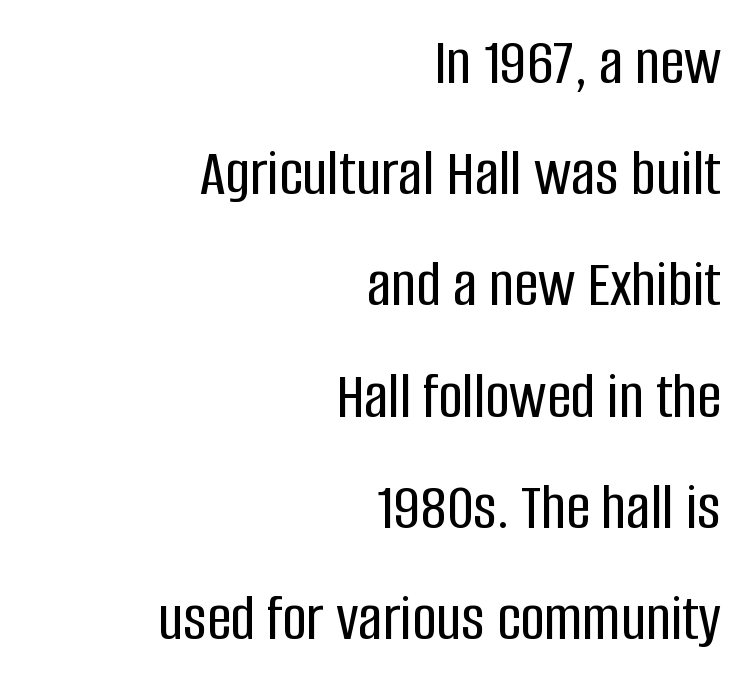
The image shows 67 px condensed sans-serif type, upright; set right-aligned, normal line spacing (1.66x), normal letter spacing, not underlined; low stroke contrast and a large x-height.
